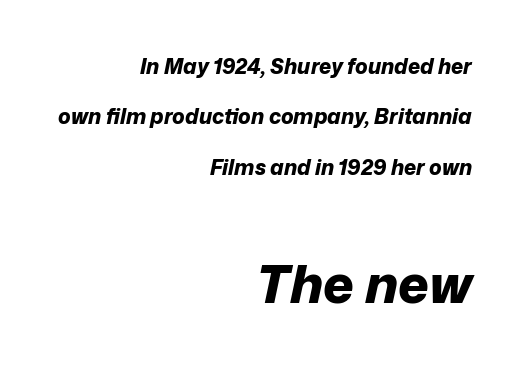
Q: Is the text bold? A: Yes.
Q: Is the text italic (slanted)? A: Yes, it leans right by about 12 degrees.
Q: Is the text underlined? A: No.
Q: How is the paragraph aligned? A: Right-aligned.
Q: Is the spacing between letters normal or unusually wide? A: Normal.
Q: Is the spacing between lines tight, normal or loose? A: Loose.
Q: Which block of text is set in a larger size, the first (top) or the second (bottom)? A: The second (bottom) one.
Q: Width (condensed, normal, or wide)? A: Normal.
Q: Stroke contrast? A: Low.
Q: x-height? A: Medium.
Q: Monospaced? A: No.
